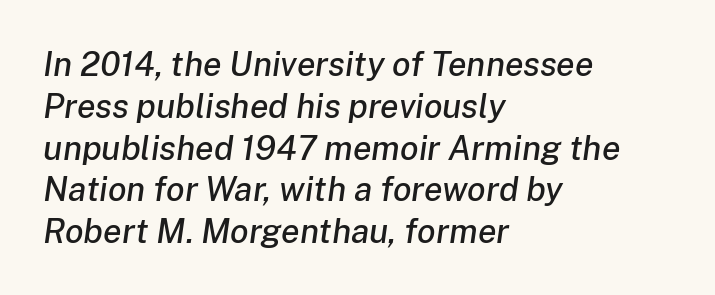
The image shows 34 px text type, italic (leaning right); set left-aligned, line spacing 1.23x, normal letter spacing, not underlined; low stroke contrast and a medium x-height.
